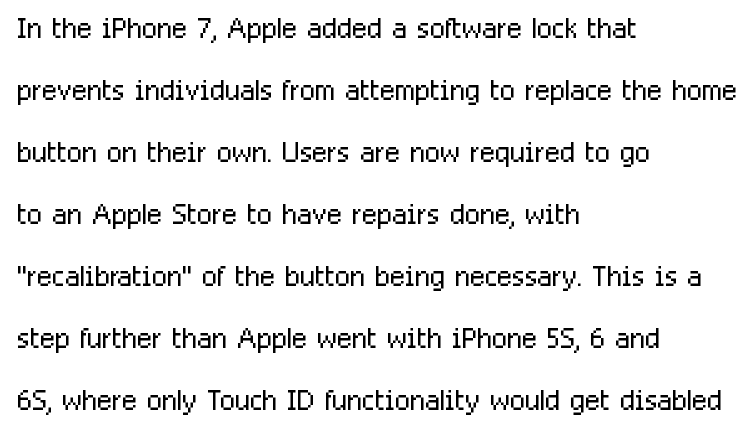
The image shows 40 px light, condensed sans-serif type, upright; set left-aligned, normal line spacing (1.55x), normal letter spacing, not underlined; low stroke contrast and a medium x-height.
